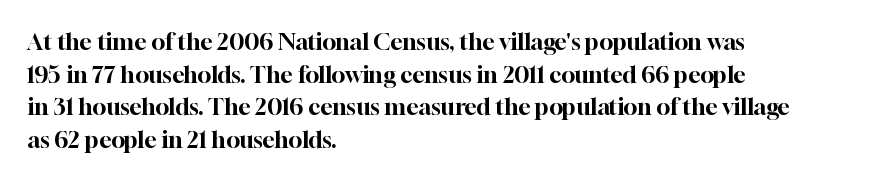
{"italic": "no", "underline": "no", "align": "left", "line_spacing": "normal", "line_spacing_ratio": 1.42, "letter_spacing": "normal", "letter_spacing_em": 0.0, "glyph_px": 23}
